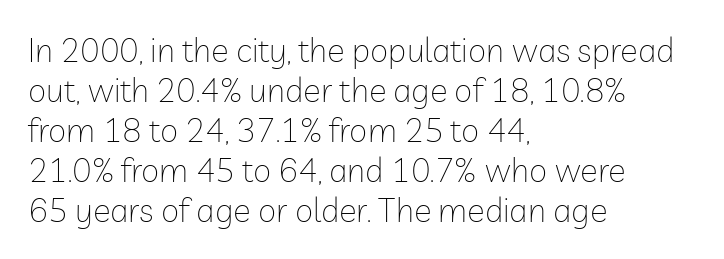
Q: Is the text bold? A: No.
Q: Is the text italic (slanted)? A: No, it is upright.
Q: Is the typeface a serif or a sans-serif typeface? A: Sans-serif.
Q: Is the text underlined? A: No.
Q: How is the paragraph aligned? A: Left-aligned.
Q: Is the spacing between letters normal or unusually wide? A: Normal.
Q: Width (condensed, normal, or wide)? A: Normal.
Q: Stroke contrast? A: Low.
Q: x-height? A: Medium.
Q: Monospaced? A: No.
